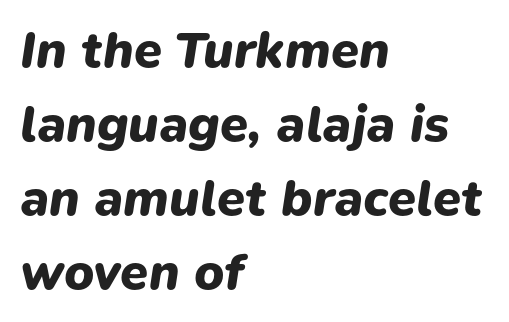
Q: Is the text bold? A: Yes.
Q: Is the text italic (slanted)? A: Yes, it leans right by about 9 degrees.
Q: Is the text underlined? A: No.
Q: How is the paragraph aligned? A: Left-aligned.
Q: Is the spacing between letters normal or unusually wide? A: Normal.
Q: Is the spacing between lines tight, normal or loose? A: Normal.
Q: Width (condensed, normal, or wide)? A: Normal.
Q: Stroke contrast? A: Low.
Q: x-height? A: Medium.
Q: Monospaced? A: No.
